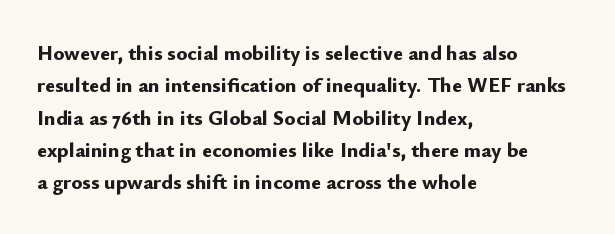
{"italic": "no", "bold": "yes", "underline": "no", "align": "left", "line_spacing": "normal", "line_spacing_ratio": 1.54, "letter_spacing": "normal", "letter_spacing_em": 0.0, "glyph_px": 21}
